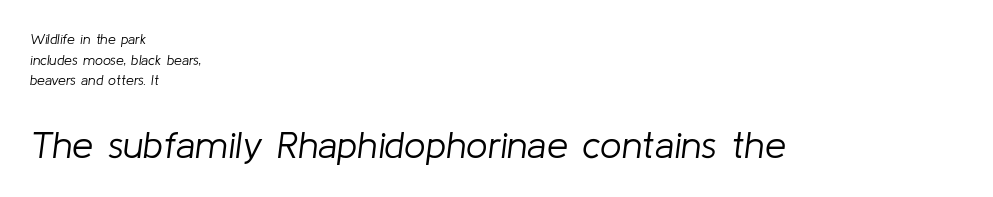
The image shows 38 px light type, italic (leaning right); set left-aligned, normal line spacing (1.47x), normal letter spacing, not underlined; the second (bottom) block is 2.71x larger; low stroke contrast and a medium x-height.
